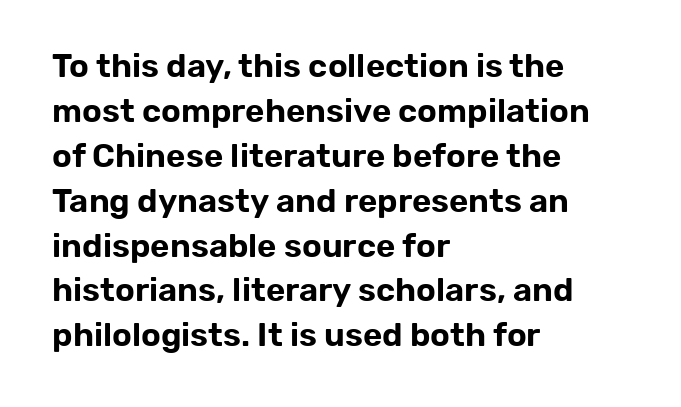
{"serif": "no", "italic": "no", "width": "normal", "stroke_contrast": "low", "x_height": "medium", "monospaced": "no", "underline": "no", "align": "left", "line_spacing": "normal", "line_spacing_ratio": 1.36, "letter_spacing": "normal", "letter_spacing_em": 0.0, "glyph_px": 33}
